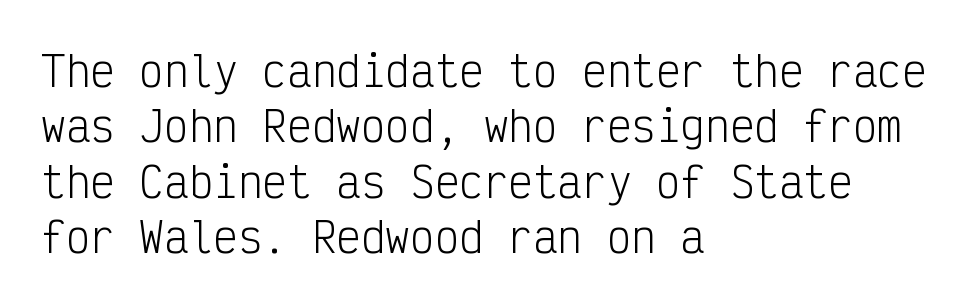
Q: Is the text bold? A: No.
Q: Is the text italic (slanted)? A: No, it is upright.
Q: Is the typeface a serif or a sans-serif typeface? A: Sans-serif.
Q: Is the text underlined? A: No.
Q: How is the paragraph aligned? A: Left-aligned.
Q: Is the spacing between letters normal or unusually wide? A: Normal.
Q: Is the spacing between lines tight, normal or loose? A: Normal.
Q: Width (condensed, normal, or wide)? A: Condensed.
Q: Stroke contrast? A: Low.
Q: x-height? A: Medium.
Q: Monospaced? A: Yes.
